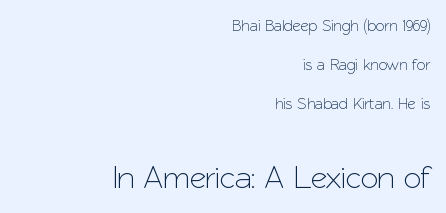
Q: Is the text italic (slanted)? A: No, it is upright.
Q: Is the typeface a serif or a sans-serif typeface? A: Sans-serif.
Q: Is the text underlined? A: No.
Q: How is the paragraph aligned? A: Right-aligned.
Q: Is the spacing between letters normal or unusually wide? A: Normal.
Q: Is the spacing between lines tight, normal or loose? A: Loose.
Q: Which block of text is set in a larger size, the first (top) or the second (bottom)? A: The second (bottom) one.
Q: Width (condensed, normal, or wide)? A: Normal.
Q: Stroke contrast? A: Low.
Q: x-height? A: Medium.
Q: Monospaced? A: No.
